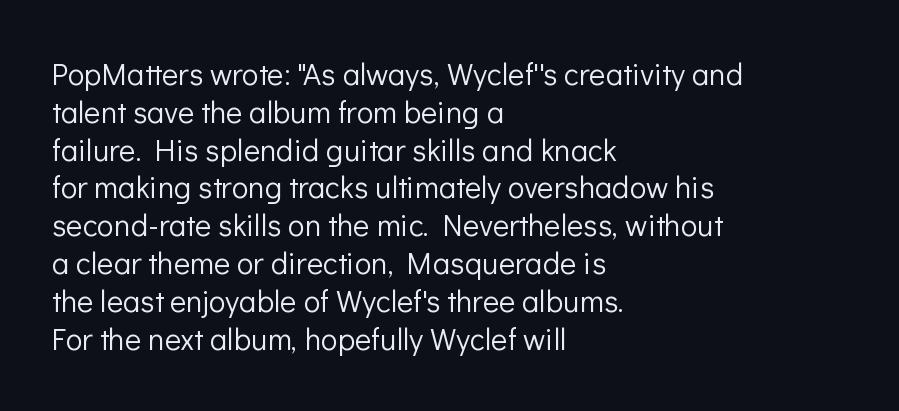
Q: Is the text bold? A: No.
Q: Is the text italic (slanted)? A: No, it is upright.
Q: Is the typeface a serif or a sans-serif typeface? A: Sans-serif.
Q: Is the text underlined? A: No.
Q: How is the paragraph aligned? A: Left-aligned.
Q: Is the spacing between letters normal or unusually wide? A: Normal.
Q: Width (condensed, normal, or wide)? A: Normal.
Q: Stroke contrast? A: Low.
Q: x-height? A: Medium.
Q: Monospaced? A: No.
